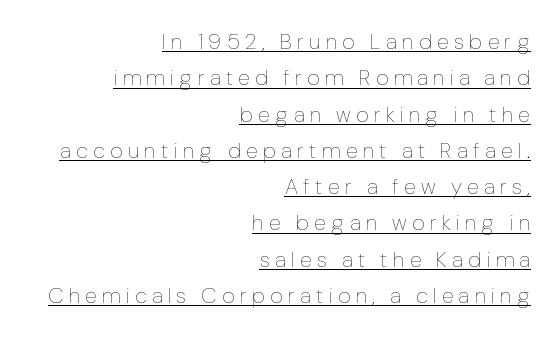
Q: Is the text bold? A: No.
Q: Is the text italic (slanted)? A: No, it is upright.
Q: Is the text underlined? A: Yes.
Q: How is the paragraph aligned? A: Right-aligned.
Q: Is the spacing between letters normal or unusually wide? A: Unusually wide.
Q: Is the spacing between lines tight, normal or loose? A: Normal.
